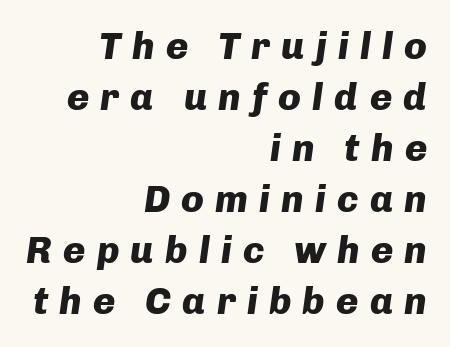
Q: Is the text bold? A: Yes.
Q: Is the text italic (slanted)? A: Yes, it leans right by about 8 degrees.
Q: Is the text underlined? A: No.
Q: How is the paragraph aligned? A: Right-aligned.
Q: Is the spacing between letters normal or unusually wide? A: Unusually wide.
Q: Is the spacing between lines tight, normal or loose? A: Normal.
Q: Width (condensed, normal, or wide)? A: Normal.
Q: Stroke contrast? A: Low.
Q: x-height? A: Medium.
Q: Monospaced? A: No.
